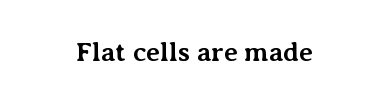
The image shows 27 px bold type, upright; set centered, normal letter spacing, not underlined.
